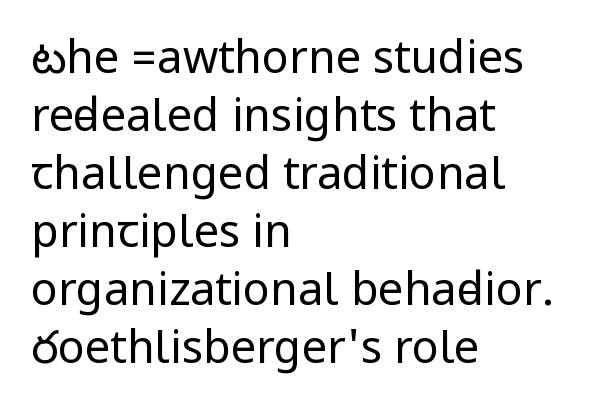
The foot of each line stays bare and open. Visually the block forms a straight wall on the left and a jagged coastline on the right. Nothing sits at the stroke ends, so this counts as sans-serif. Every stem runs plumb, perpendicular to the baseline.
